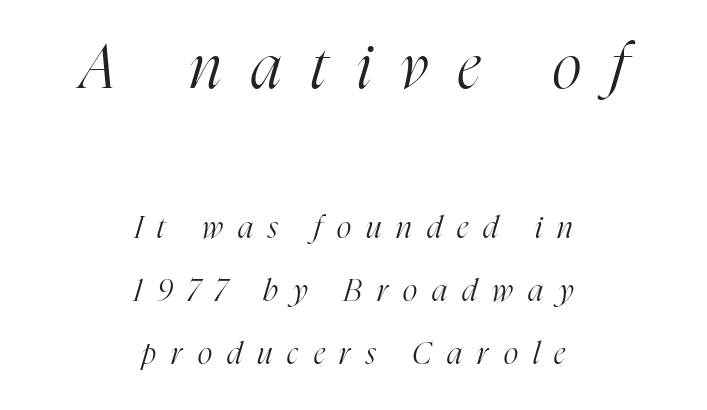
{"serif": "yes", "italic": "yes", "lean": "right", "slant_degrees": 16, "bold": "no", "weight": "light", "width": "condensed", "stroke_contrast": "high", "x_height": "medium", "monospaced": "no", "underline": "no", "align": "center", "line_spacing": "loose", "line_spacing_ratio": 2.03, "letter_spacing": "wide", "letter_spacing_em": 0.49, "larger_block": "first", "size_ratio": 2.0, "glyph_px": 62}
